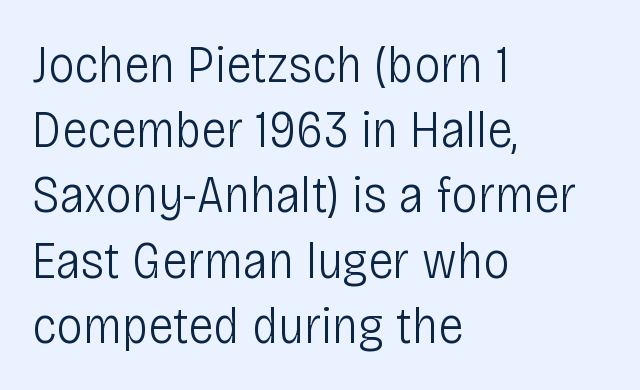
The image shows 53 px light, condensed sans-serif type, upright; set left-aligned, line spacing 1.23x, normal letter spacing, not underlined; low stroke contrast and a large x-height.
